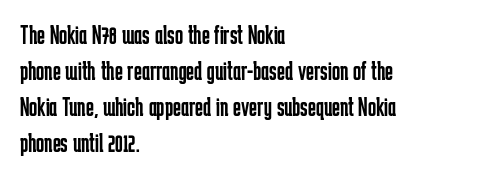
A clean baseline with only descenders dipping below it. The letters stand upright; this is a roman face. The letterforms sit shoulder to shoulder at normal distance. The compositor pushed each line to the left boundary.
